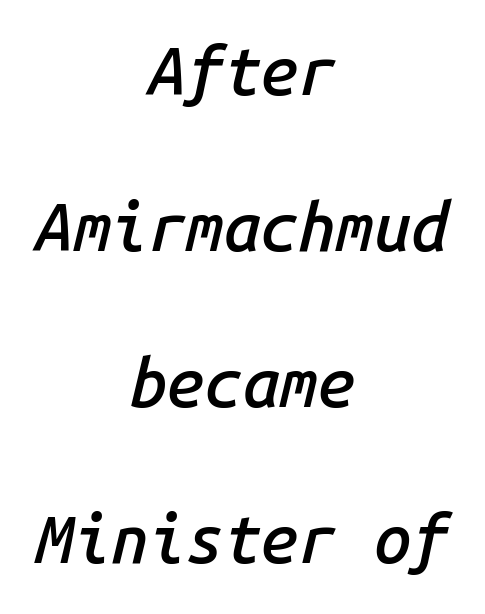
Q: Is the text bold? A: Semi-bold.
Q: Is the text italic (slanted)? A: Yes, it leans right by about 14 degrees.
Q: Is the text underlined? A: No.
Q: How is the paragraph aligned? A: Centered.
Q: Is the spacing between letters normal or unusually wide? A: Normal.
Q: Is the spacing between lines tight, normal or loose? A: Loose.
Q: Width (condensed, normal, or wide)? A: Normal.
Q: Stroke contrast? A: Low.
Q: x-height? A: Medium.
Q: Monospaced? A: Yes.
